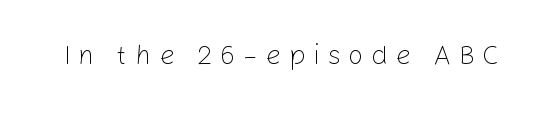
The image shows 27 px text type, upright; set unusually wide letter spacing (+0.29 em), not underlined.
